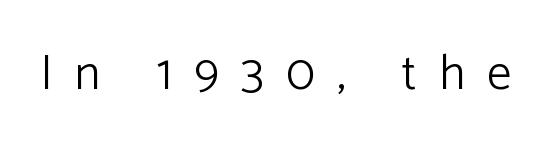
{"serif": "no", "italic": "no", "bold": "no", "weight": "light", "width": "normal", "stroke_contrast": "low", "x_height": "medium", "monospaced": "no", "underline": "no", "letter_spacing": "wide", "letter_spacing_em": 0.46, "glyph_px": 49}
